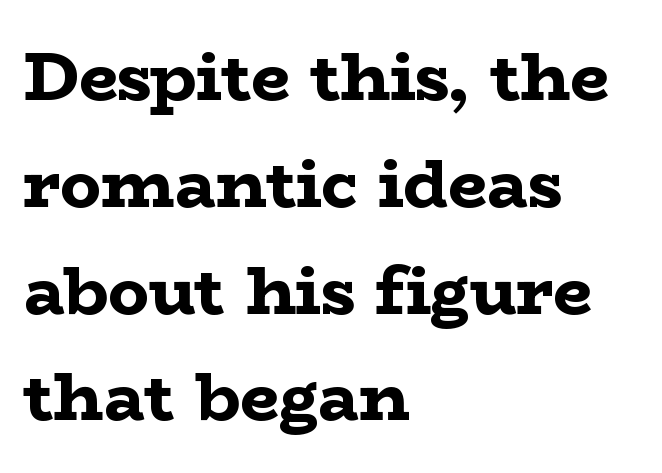
Q: Is the text bold? A: Yes.
Q: Is the text italic (slanted)? A: No, it is upright.
Q: Is the typeface a serif or a sans-serif typeface? A: Serif.
Q: Is the text underlined? A: No.
Q: How is the paragraph aligned? A: Left-aligned.
Q: Is the spacing between letters normal or unusually wide? A: Normal.
Q: Is the spacing between lines tight, normal or loose? A: Normal.
Q: Width (condensed, normal, or wide)? A: Wide.
Q: Stroke contrast? A: Low.
Q: x-height? A: Medium.
Q: Monospaced? A: No.
